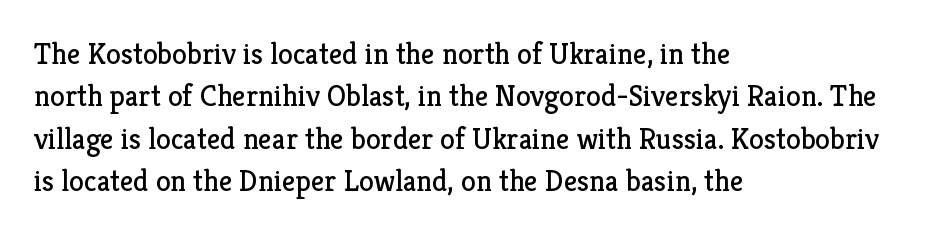
Q: Is the text bold? A: No.
Q: Is the text italic (slanted)? A: No, it is upright.
Q: Is the typeface a serif or a sans-serif typeface? A: Serif.
Q: Is the text underlined? A: No.
Q: How is the paragraph aligned? A: Left-aligned.
Q: Is the spacing between letters normal or unusually wide? A: Normal.
Q: Is the spacing between lines tight, normal or loose? A: Normal.
Q: Width (condensed, normal, or wide)? A: Normal.
Q: Stroke contrast? A: Low.
Q: x-height? A: Medium.
Q: Monospaced? A: No.
